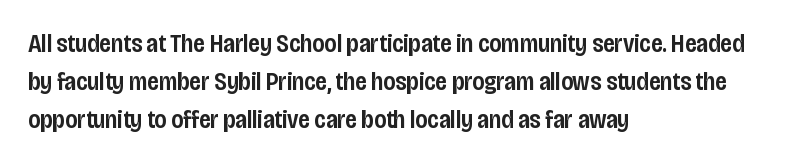
{"italic": "no", "bold": "semi", "underline": "no", "align": "left", "line_spacing": "normal", "line_spacing_ratio": 1.52, "letter_spacing": "normal", "letter_spacing_em": 0.0, "glyph_px": 25}
